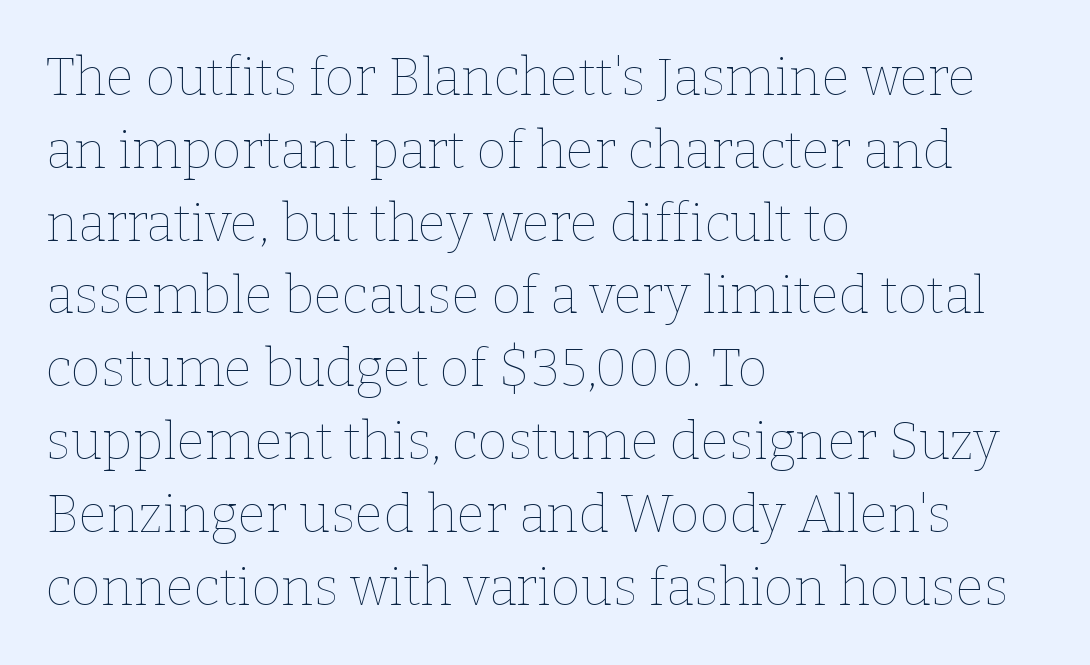
{"italic": "no", "bold": "no", "weight": "thin", "width": "normal", "stroke_contrast": "low", "x_height": "medium", "monospaced": "no", "underline": "no", "align": "left", "line_spacing": "normal", "line_spacing_ratio": 1.4, "letter_spacing": "normal", "letter_spacing_em": 0.0, "glyph_px": 52}
